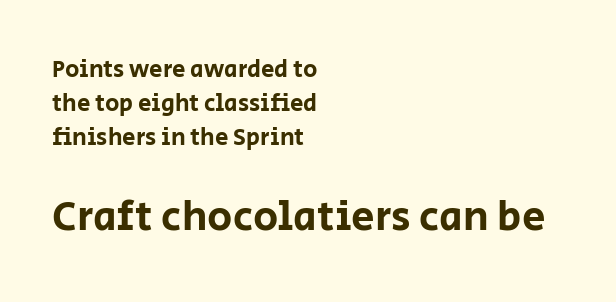
Nothing sits at the stroke ends, so this counts as sans-serif. Look at the glyph heights: the lower group is clearly the bigger setting. The leading is moderate, giving the passage an even texture. Line beginnings align vertically; line endings do not. Do the characters align in a grid? No, the font is proportional.
